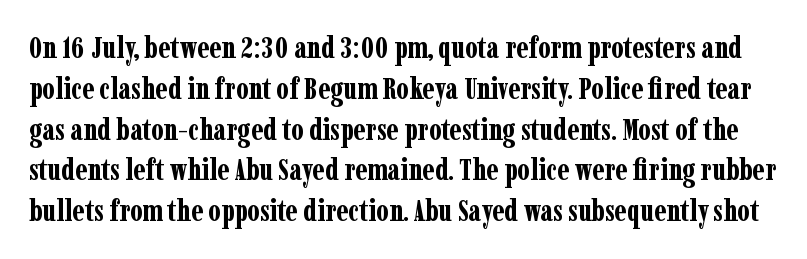
Q: Is the text bold? A: Yes.
Q: Is the text italic (slanted)? A: No, it is upright.
Q: Is the typeface a serif or a sans-serif typeface? A: Serif.
Q: Is the text underlined? A: No.
Q: Is the spacing between letters normal or unusually wide? A: Normal.
Q: Is the spacing between lines tight, normal or loose? A: Normal.
Q: Width (condensed, normal, or wide)? A: Condensed.
Q: Stroke contrast? A: Low.
Q: x-height? A: Medium.
Q: Monospaced? A: No.
